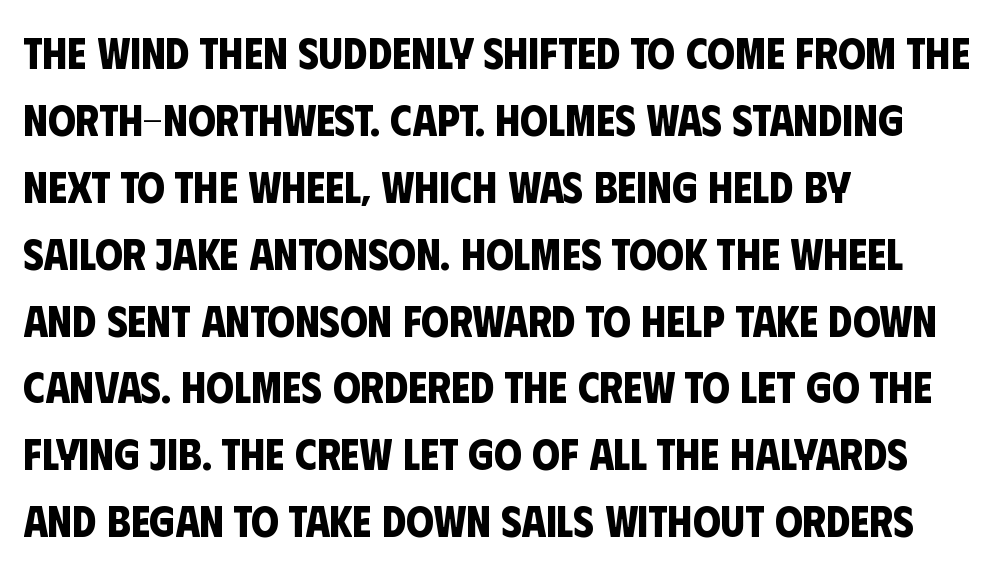
A student would call this left alignment; a typographer would say flush left, rag right. A bare baseline throughout the passage. The face used here has the dense, thick strokes of a bold. The face used here is rendered with its standard letterfit. Here the designer chose a conventional face with non-uniform glyph widths.
